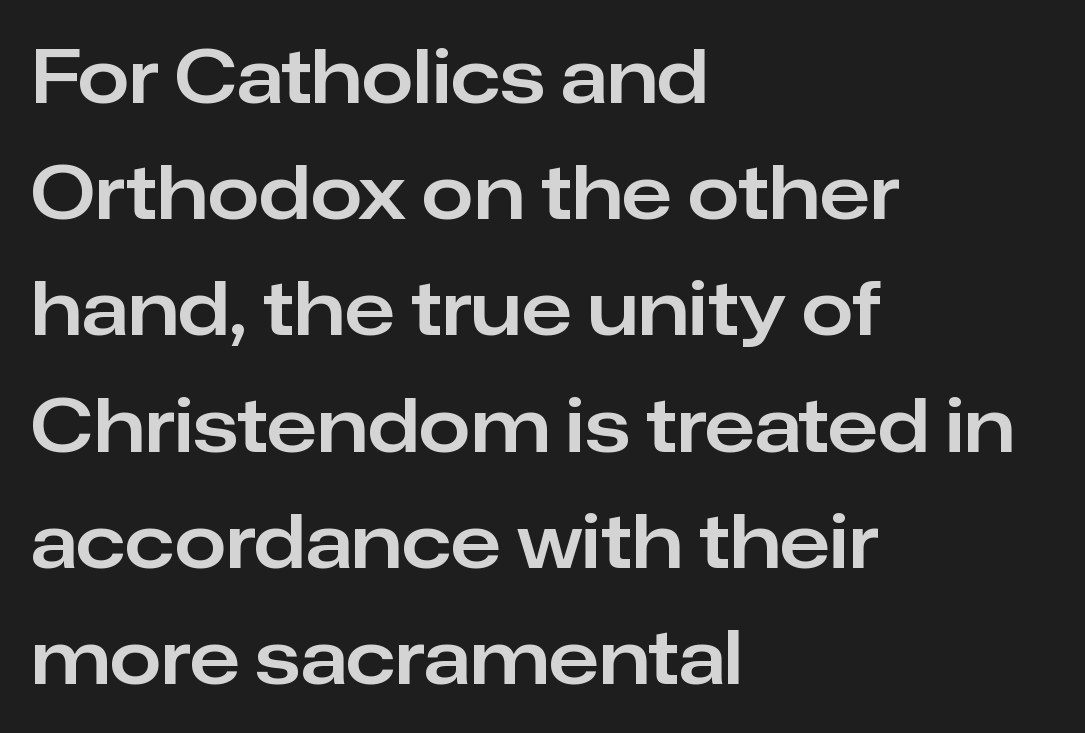
Q: Is the text italic (slanted)? A: No, it is upright.
Q: Is the typeface a serif or a sans-serif typeface? A: Sans-serif.
Q: Is the text underlined? A: No.
Q: How is the paragraph aligned? A: Left-aligned.
Q: Is the spacing between letters normal or unusually wide? A: Normal.
Q: Is the spacing between lines tight, normal or loose? A: Normal.
Q: Width (condensed, normal, or wide)? A: Normal.
Q: Stroke contrast? A: Low.
Q: x-height? A: Medium.
Q: Monospaced? A: No.
